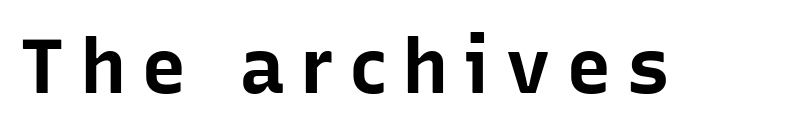
Unlike a traditional serif, this face leaves its strokes unadorned. Upright lettering throughout. Proportional: the letters do not fall into vertical columns. Emphasis by weight is at full strength: bold. Bare-footed words on every line.
